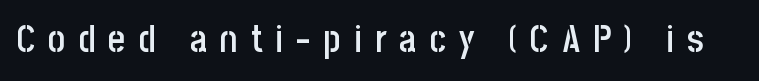
Q: Is the text bold? A: Semi-bold.
Q: Is the text italic (slanted)? A: No, it is upright.
Q: Is the typeface a serif or a sans-serif typeface? A: Sans-serif.
Q: Is the text underlined? A: No.
Q: Is the spacing between letters normal or unusually wide? A: Unusually wide.
Q: Width (condensed, normal, or wide)? A: Condensed.
Q: Stroke contrast? A: Low.
Q: x-height? A: Large.
Q: Monospaced? A: No.
